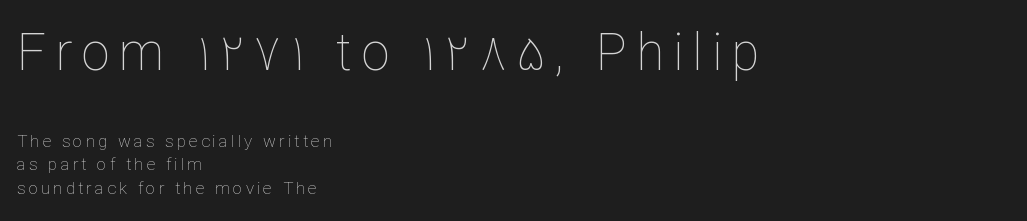
The image shows 51 px thin type, upright; set left-aligned, normal line spacing (1.39x), not underlined; the first (top) block is 3.0x larger; low stroke contrast and a medium x-height.
